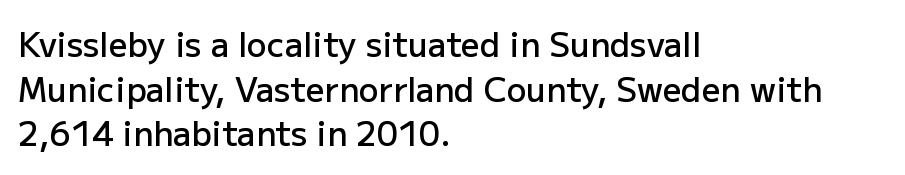
The image shows 33 px semibold sans-serif type, upright; set left-aligned, normal line spacing (1.35x), normal letter spacing, not underlined; low stroke contrast and a medium x-height.
